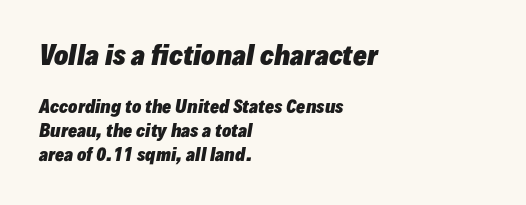
Q: Is the text bold? A: Yes.
Q: Is the text italic (slanted)? A: Yes, it leans right by about 10 degrees.
Q: Is the text underlined? A: No.
Q: How is the paragraph aligned? A: Left-aligned.
Q: Is the spacing between letters normal or unusually wide? A: Normal.
Q: Is the spacing between lines tight, normal or loose? A: Normal.
Q: Which block of text is set in a larger size, the first (top) or the second (bottom)? A: The first (top) one.
